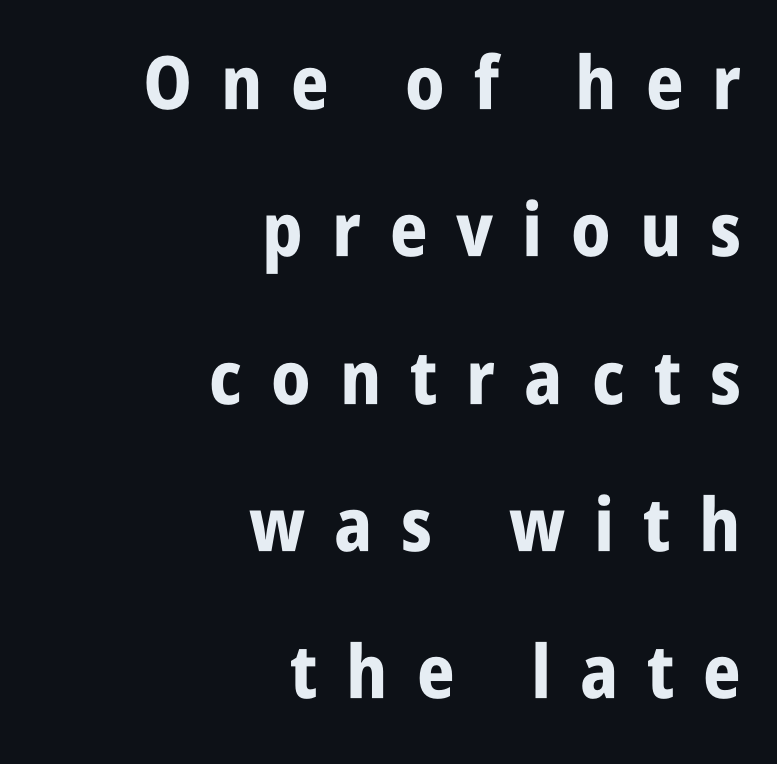
The gaps between neighbouring characters are conspicuously large. This sample has the flowing, uneven cadence of proportional lettering. This block would shrink considerably if given ordinary leading; it's expanded now. The typeface chosen for these lines omits serifs. The face used here has the dense, thick strokes of a bold. Typeset ragged left — the right edge is the straight one.
